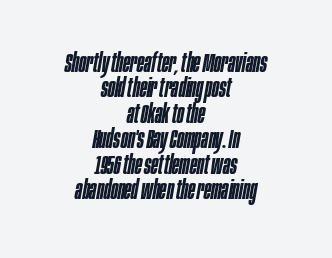
{"italic": "yes", "lean": "right", "slant_degrees": 10, "bold": "semi", "underline": "no", "align": "center", "line_spacing": "tight", "line_spacing_ratio": 0.98, "letter_spacing": "normal", "letter_spacing_em": 0.0, "glyph_px": 26}
